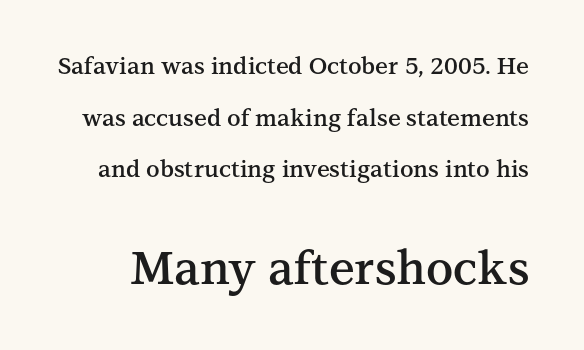
The image shows 46 px semibold serif type, upright; set loose line spacing (2.25x), normal letter spacing, not underlined; the second (bottom) block is 2.0x larger; medium stroke contrast and a medium x-height.
